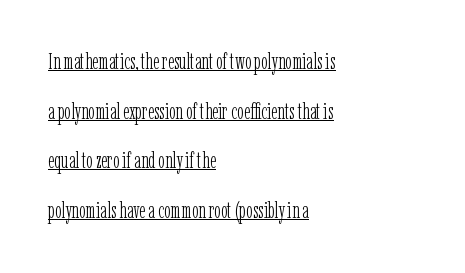
{"italic": "no", "bold": "no", "underline": "yes", "align": "left", "line_spacing": "loose", "line_spacing_ratio": 2.26, "letter_spacing": "normal", "letter_spacing_em": 0.0, "glyph_px": 22}
